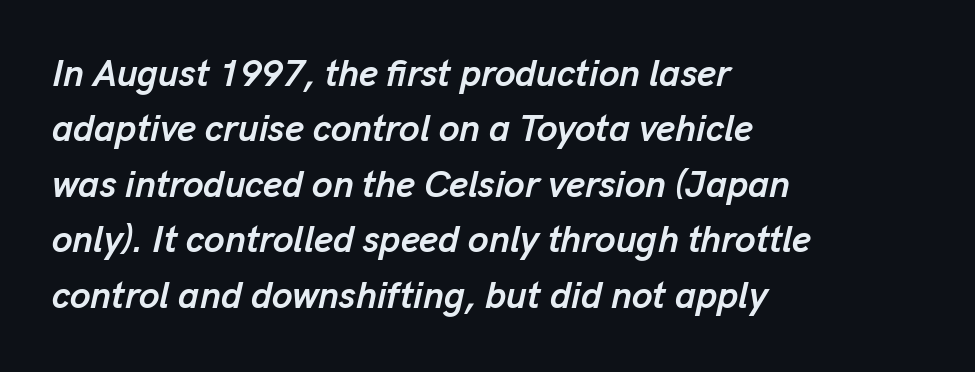
In terms of letterspacing, this is plain default setting. Is the type bold? Yes — the strokes are clearly thick and heavy. Quick note: interline space is typical. The face used here is proportionally spaced, like ordinary book or web type. The space directly below the letters is spotless.
